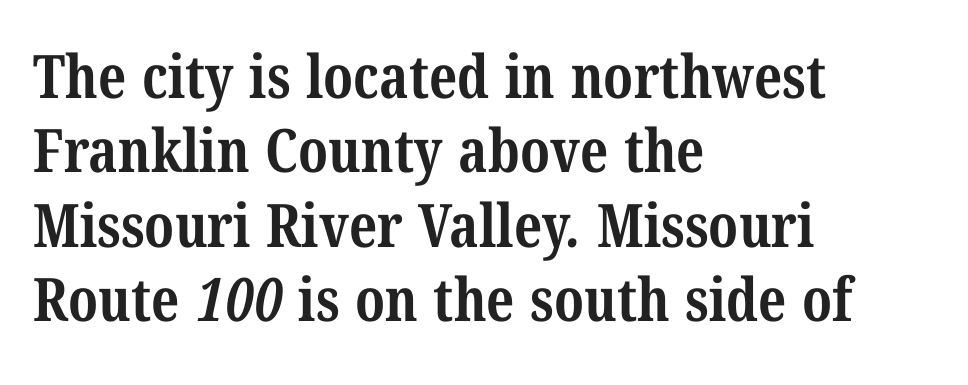
The rendering uses natural spacing where letterforms have individual widths. Anything drawn beneath the words? Only blank space. Bold? Absolutely — the strokes are thick and heavy. The passage shown has conventional tracking throughout. Letterform terminals end in serifs throughout the passage.
